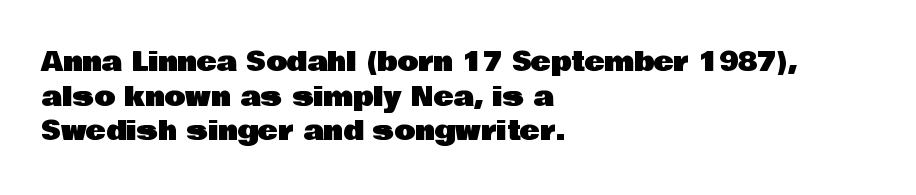
The image shows 27 px text type, upright; set left-aligned, normal line spacing (1.28x), normal letter spacing, not underlined.
